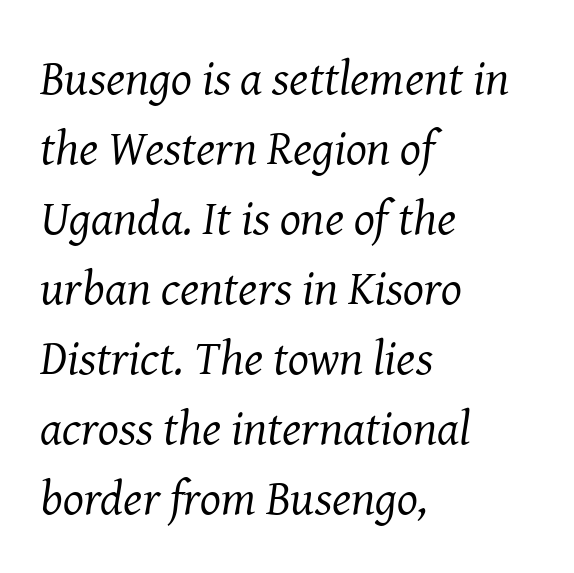
Q: Is the text bold? A: No.
Q: Is the text italic (slanted)? A: Yes, it leans right by about 8 degrees.
Q: Is the typeface a serif or a sans-serif typeface? A: Serif.
Q: Is the text underlined? A: No.
Q: How is the paragraph aligned? A: Left-aligned.
Q: Is the spacing between letters normal or unusually wide? A: Normal.
Q: Is the spacing between lines tight, normal or loose? A: Normal.
Q: Width (condensed, normal, or wide)? A: Normal.
Q: Stroke contrast? A: Medium.
Q: x-height? A: Medium.
Q: Monospaced? A: No.
